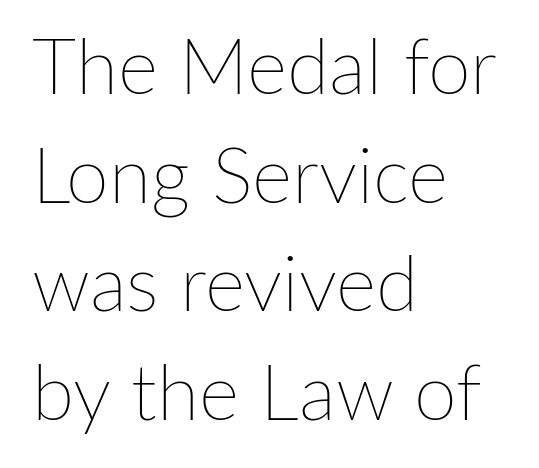
{"italic": "no", "bold": "no", "weight": "thin", "width": "normal", "stroke_contrast": "low", "x_height": "medium", "monospaced": "no", "underline": "no", "align": "left", "line_spacing": "normal", "line_spacing_ratio": 1.41, "letter_spacing": "normal", "letter_spacing_em": 0.0, "glyph_px": 77}
